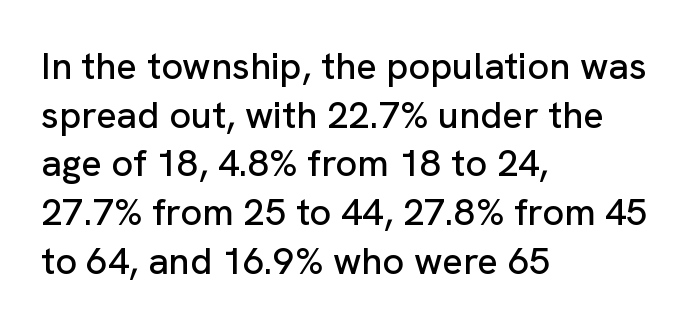
Q: Is the text italic (slanted)? A: No, it is upright.
Q: Is the typeface a serif or a sans-serif typeface? A: Sans-serif.
Q: Is the text underlined? A: No.
Q: How is the paragraph aligned? A: Left-aligned.
Q: Is the spacing between letters normal or unusually wide? A: Normal.
Q: Is the spacing between lines tight, normal or loose? A: Normal.
Q: Width (condensed, normal, or wide)? A: Normal.
Q: Stroke contrast? A: Low.
Q: x-height? A: Medium.
Q: Monospaced? A: No.
